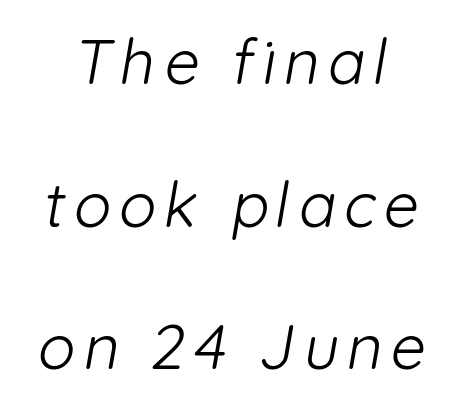
{"serif": "no", "bold": "no", "weight": "light", "width": "normal", "stroke_contrast": "low", "x_height": "medium", "monospaced": "no", "underline": "no", "line_spacing": "loose", "line_spacing_ratio": 2.3, "glyph_px": 62}
